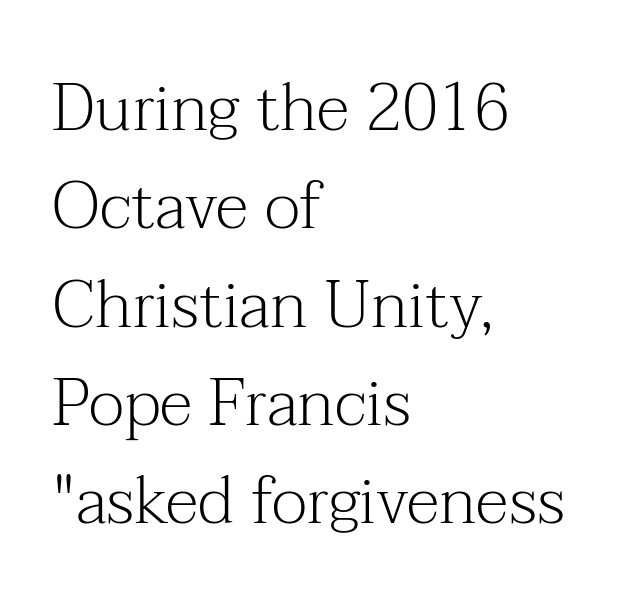
Q: Is the text bold? A: No.
Q: Is the text italic (slanted)? A: No, it is upright.
Q: Is the typeface a serif or a sans-serif typeface? A: Serif.
Q: Is the text underlined? A: No.
Q: How is the paragraph aligned? A: Left-aligned.
Q: Is the spacing between letters normal or unusually wide? A: Normal.
Q: Is the spacing between lines tight, normal or loose? A: Normal.
Q: Width (condensed, normal, or wide)? A: Normal.
Q: Stroke contrast? A: Medium.
Q: x-height? A: Medium.
Q: Monospaced? A: No.
